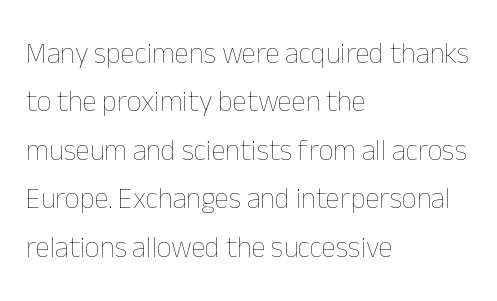
Looks like regular typesetting: each glyph gets only the width it needs. Every row of glyphs begins at an identical x-position on the left. The foot of each line stays bare and open. The space between consecutive lines is moderate. Stroke mass is kept to a normal reading level or below. A typesetter would call this zero additional tracking.
